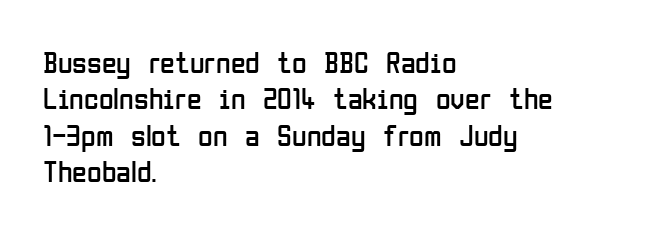
Caption: face not bold, strokes unweighted. Grotesque or geometric, the face here clearly has no serifs. Each word holds together tightly as a unit, with standard inter-letter gaps. Nobody drew a line under any word here.
